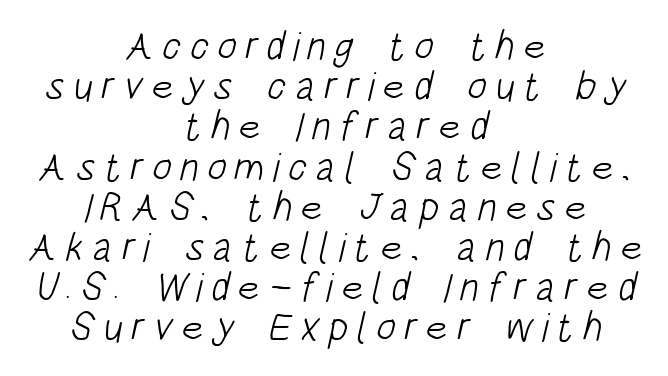
The image shows 41 px light, condensed sans-serif type; set centered, tight line spacing (0.98x), unusually wide letter spacing (+0.2 em), not underlined; low stroke contrast and a large x-height.
